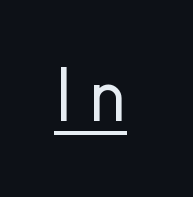
The image shows 72 px regular-weight sans-serif type, upright; set underlined; low stroke contrast and a medium x-height.
